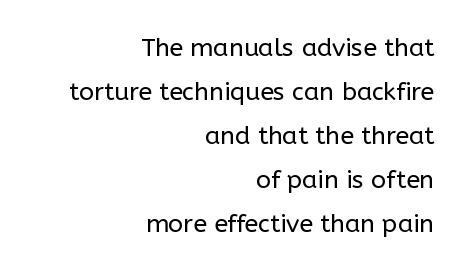
Q: Is the text bold? A: No.
Q: Is the text italic (slanted)? A: No, it is upright.
Q: Is the text underlined? A: No.
Q: How is the paragraph aligned? A: Right-aligned.
Q: Is the spacing between letters normal or unusually wide? A: Normal.
